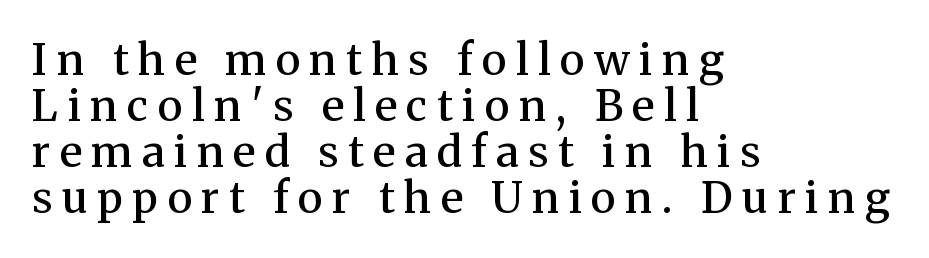
{"serif": "yes", "italic": "no", "bold": "semi", "weight": "semibold", "width": "normal", "stroke_contrast": "medium", "x_height": "medium", "monospaced": "no", "underline": "no", "align": "left", "line_spacing": "tight", "line_spacing_ratio": 1.07, "letter_spacing": "wide", "letter_spacing_em": 0.22, "glyph_px": 43}
